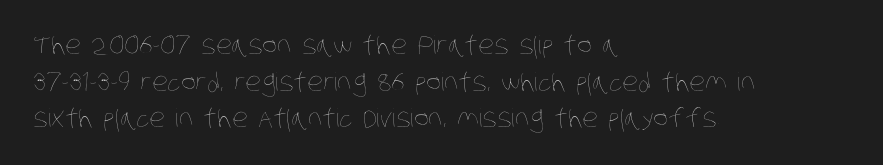
Honestly, the letter spacing is just normal — you wouldn't notice it. Ink coverage per letter is moderate at most. The lines in this sample share a left origin and differ only in where they stop. Is there much room between lines? A standard amount, neither cramped nor airy.
